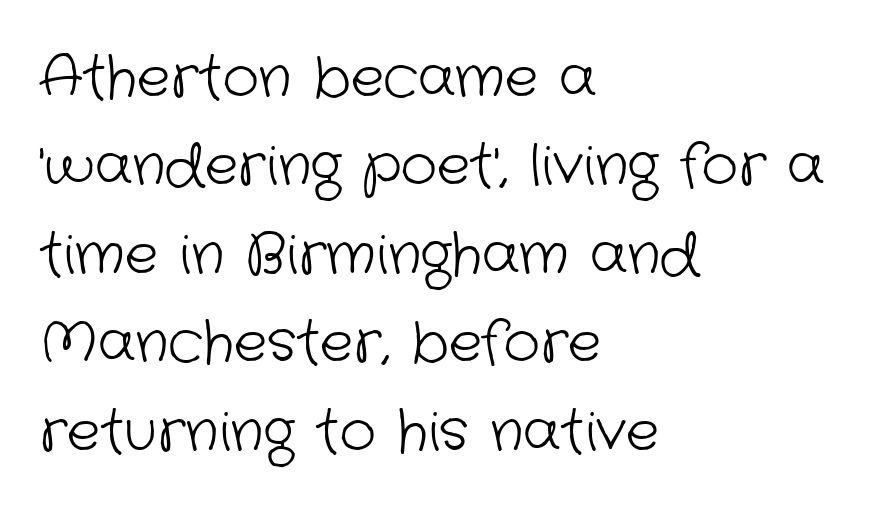
The image shows 56 px light sans-serif type; set left-aligned, normal line spacing (1.58x), normal letter spacing, not underlined; low stroke contrast and a medium x-height.
